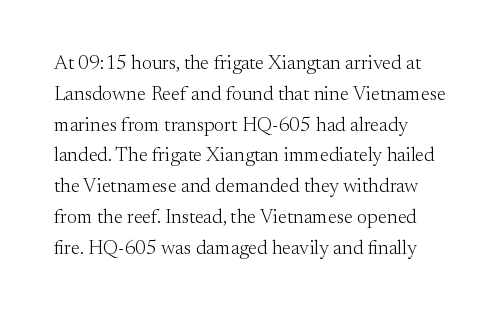
Q: Is the text bold? A: No.
Q: Is the text italic (slanted)? A: No, it is upright.
Q: Is the text underlined? A: No.
Q: Is the spacing between letters normal or unusually wide? A: Normal.
Q: Is the spacing between lines tight, normal or loose? A: Normal.
